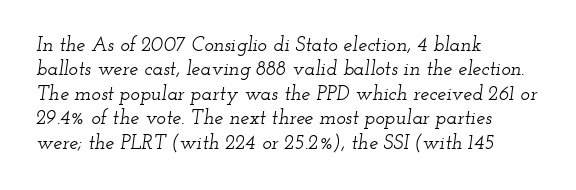
The image shows 20 px text type, italic (leaning right); set left-aligned, line spacing 1.22x, normal letter spacing, not underlined.
